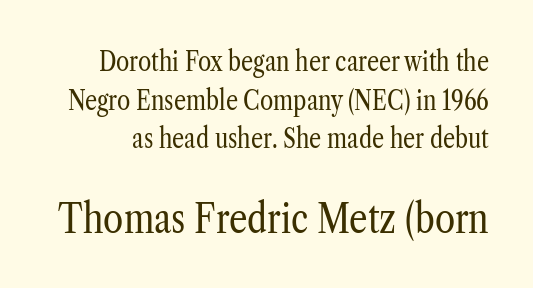
The space beneath each line is pristine and unruled. Each stroke keeps to a modest, everyday thickness or less. Is there any slant? The stems are plumb. Leading matches the norm, producing a regular column.
